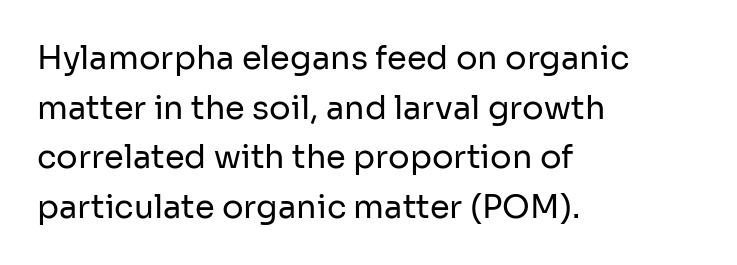
{"serif": "no", "italic": "no", "bold": "no", "weight": "regular", "width": "normal", "stroke_contrast": "low", "x_height": "medium", "monospaced": "no", "underline": "no", "align": "left", "line_spacing": "normal", "line_spacing_ratio": 1.55, "letter_spacing": "normal", "letter_spacing_em": 0.0, "glyph_px": 32}
